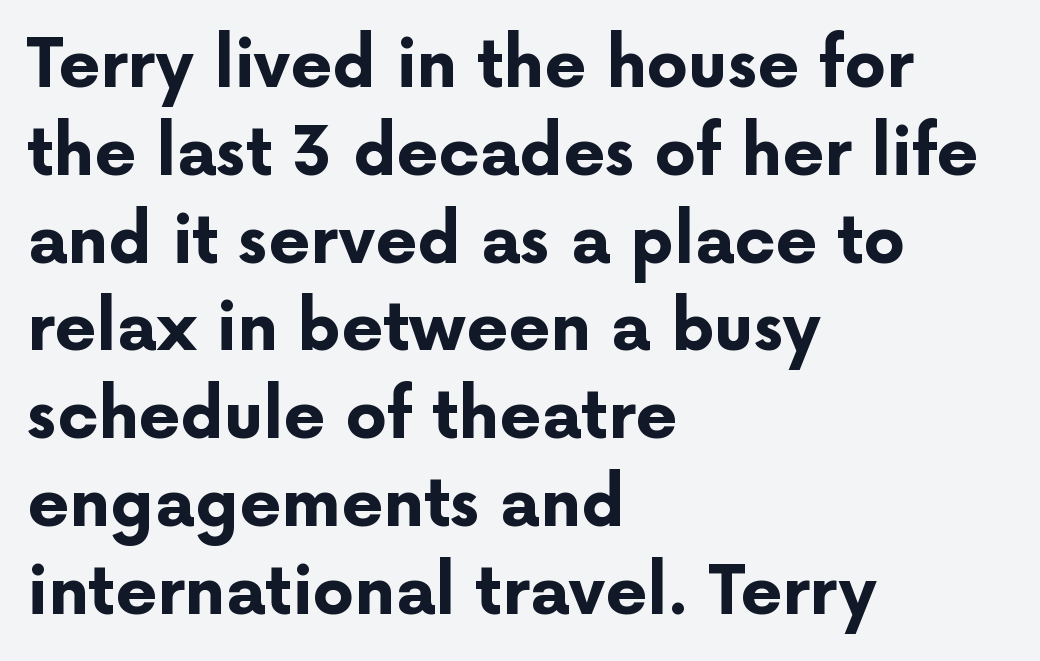
The image shows 66 px bold sans-serif type, upright; set left-aligned, normal line spacing (1.33x), normal letter spacing, not underlined; low stroke contrast and a medium x-height.
